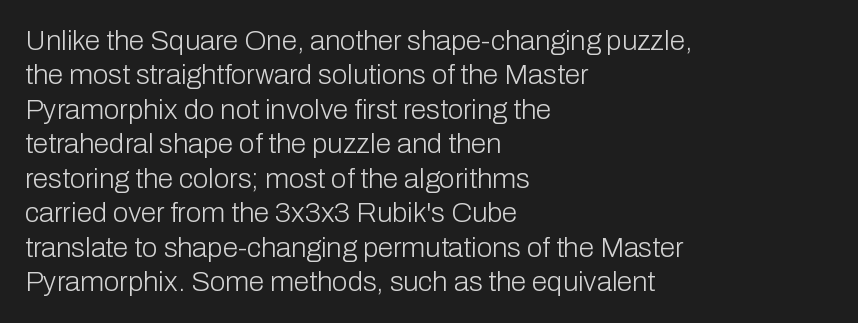
Q: Is the text bold? A: No.
Q: Is the text italic (slanted)? A: No, it is upright.
Q: Is the typeface a serif or a sans-serif typeface? A: Sans-serif.
Q: Is the text underlined? A: No.
Q: How is the paragraph aligned? A: Left-aligned.
Q: Is the spacing between letters normal or unusually wide? A: Normal.
Q: Width (condensed, normal, or wide)? A: Normal.
Q: Stroke contrast? A: Low.
Q: x-height? A: Medium.
Q: Monospaced? A: No.
